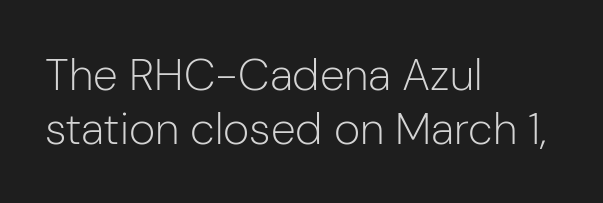
Spacing verdict: proportional, widths tailored to each character. Serif or sans? Sans — the stroke terminals are bare. The letters stand upright; this is a roman face. Glance below the letters and you will spot only blank space.
